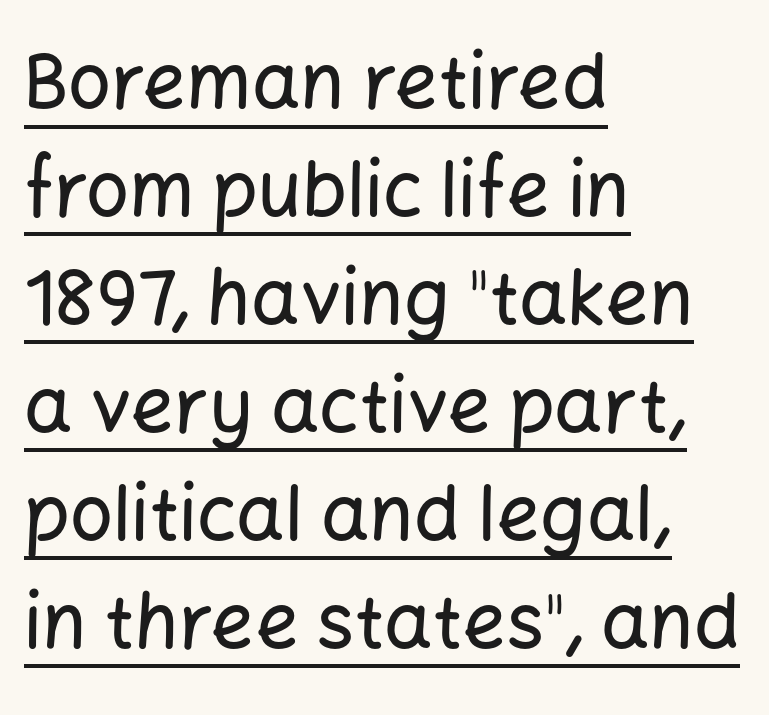
The image shows 76 px sans-serif type, upright; set left-aligned, normal line spacing (1.42x), normal letter spacing, underlined; low stroke contrast and a medium x-height.
